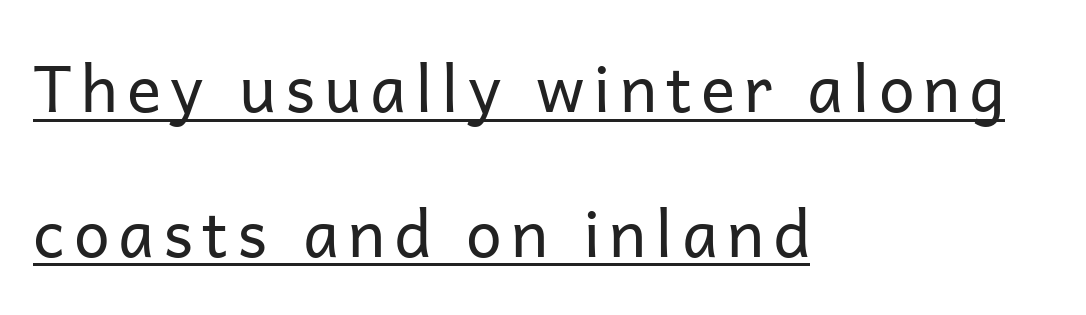
Q: Is the text bold? A: No.
Q: Is the text italic (slanted)? A: No, it is upright.
Q: Is the typeface a serif or a sans-serif typeface? A: Sans-serif.
Q: Is the text underlined? A: Yes.
Q: How is the paragraph aligned? A: Left-aligned.
Q: Is the spacing between lines tight, normal or loose? A: Loose.
Q: Width (condensed, normal, or wide)? A: Normal.
Q: Stroke contrast? A: Low.
Q: x-height? A: Medium.
Q: Monospaced? A: No.
